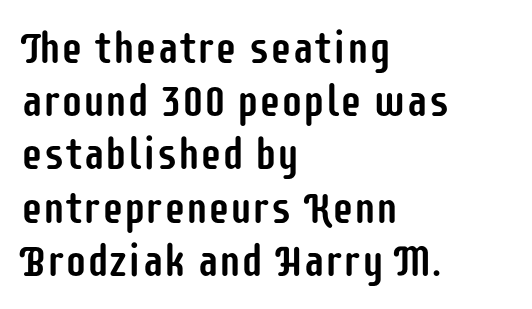
Q: Is the text italic (slanted)? A: No, it is upright.
Q: Is the typeface a serif or a sans-serif typeface? A: Sans-serif.
Q: Is the text underlined? A: No.
Q: How is the paragraph aligned? A: Left-aligned.
Q: Is the spacing between letters normal or unusually wide? A: Normal.
Q: Width (condensed, normal, or wide)? A: Condensed.
Q: Stroke contrast? A: Low.
Q: x-height? A: Large.
Q: Monospaced? A: No.
